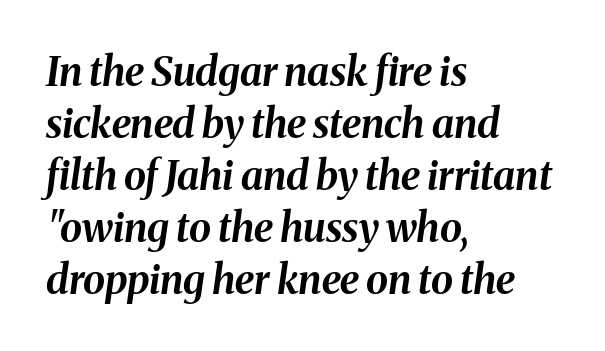
{"italic": "yes", "lean": "right", "slant_degrees": 8, "bold": "yes", "weight": "bold", "width": "normal", "stroke_contrast": "medium", "x_height": "medium", "monospaced": "no", "underline": "no", "align": "left", "line_spacing": "normal", "line_spacing_ratio": 1.3, "letter_spacing": "normal", "letter_spacing_em": 0.0, "glyph_px": 40}
